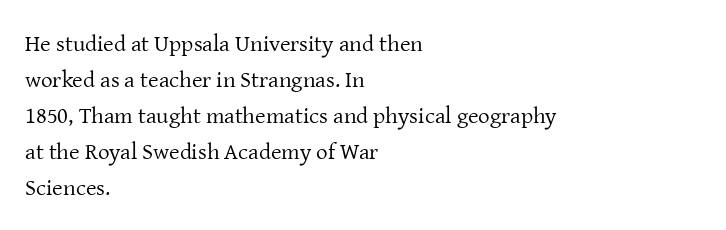
Q: Is the text bold? A: No.
Q: Is the text italic (slanted)? A: No, it is upright.
Q: Is the text underlined? A: No.
Q: How is the paragraph aligned? A: Left-aligned.
Q: Is the spacing between letters normal or unusually wide? A: Normal.
Q: Is the spacing between lines tight, normal or loose? A: Normal.
